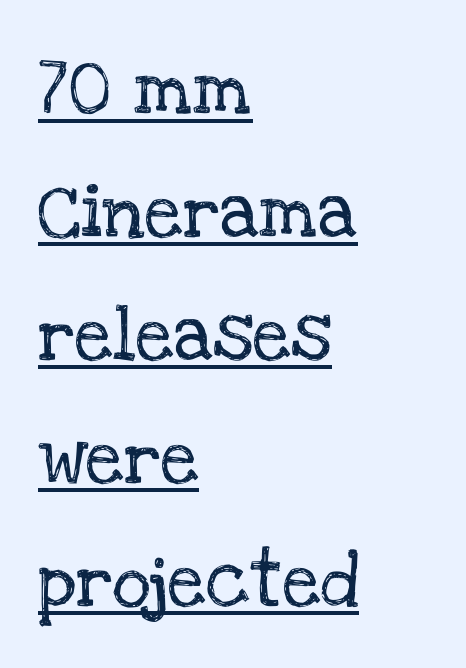
{"serif": "yes", "italic": "no", "width": "normal", "stroke_contrast": "low", "x_height": "large", "monospaced": "no", "underline": "yes", "align": "left", "line_spacing": "loose", "line_spacing_ratio": 2.28, "letter_spacing": "normal", "letter_spacing_em": 0.0, "glyph_px": 54}
